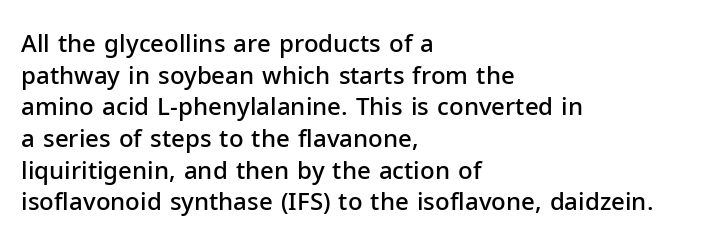
The image shows 24 px text type, upright; set left-aligned, normal line spacing (1.32x), normal letter spacing, not underlined.
